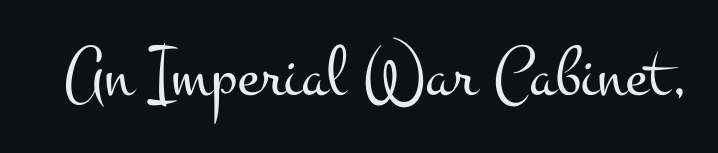
Q: Is the text bold? A: No.
Q: Is the text italic (slanted)? A: Yes.
Q: Is the text underlined? A: No.
Q: Is the spacing between letters normal or unusually wide? A: Normal.
Q: Width (condensed, normal, or wide)? A: Wide.
Q: Stroke contrast? A: Medium.
Q: x-height? A: Small.
Q: Monospaced? A: No.
